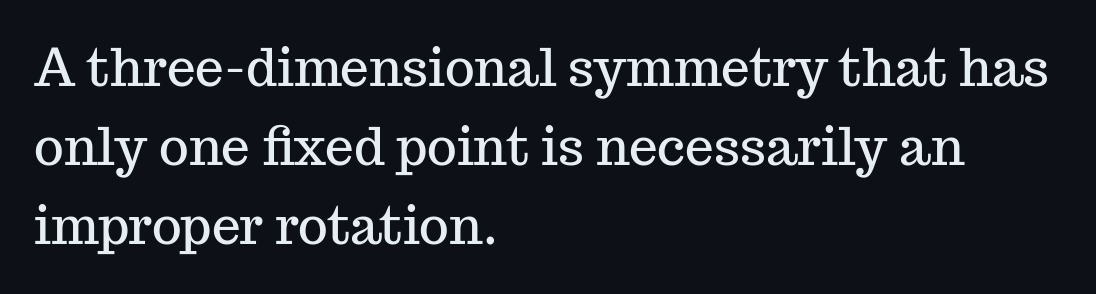
The image shows 51 px serif type, upright; set left-aligned, normal line spacing (1.55x), normal letter spacing, not underlined; medium stroke contrast and a medium x-height.
